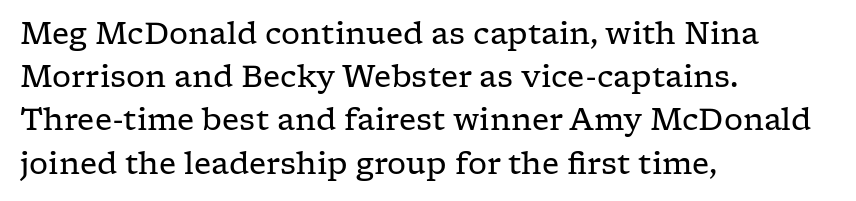
Q: Is the text bold? A: No.
Q: Is the text italic (slanted)? A: No, it is upright.
Q: Is the typeface a serif or a sans-serif typeface? A: Serif.
Q: Is the text underlined? A: No.
Q: How is the paragraph aligned? A: Left-aligned.
Q: Is the spacing between letters normal or unusually wide? A: Normal.
Q: Is the spacing between lines tight, normal or loose? A: Normal.
Q: Width (condensed, normal, or wide)? A: Wide.
Q: Stroke contrast? A: Low.
Q: x-height? A: Medium.
Q: Monospaced? A: No.
